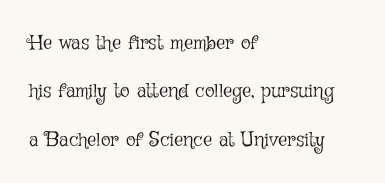
This is not heavy type; no bold has been used. The letterforms sit shoulder to shoulder at normal distance. Each line starts at the same left margin while the right side varies. Unlike italic type, these characters show no tilt at all. In terms of leading, this rendering errs on the spacious side. A bare baseline throughout the passage.
